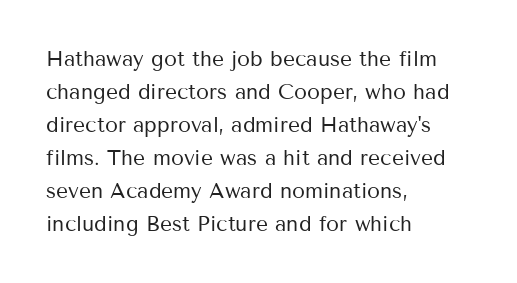
No italicization has been applied; the sample stays upright. This rendering features lettering with no underline. Summary of weight: not heavy and not bold. The typesetter chose a ragged-right arrangement here. The vertical gap from one line to the next is medium.
